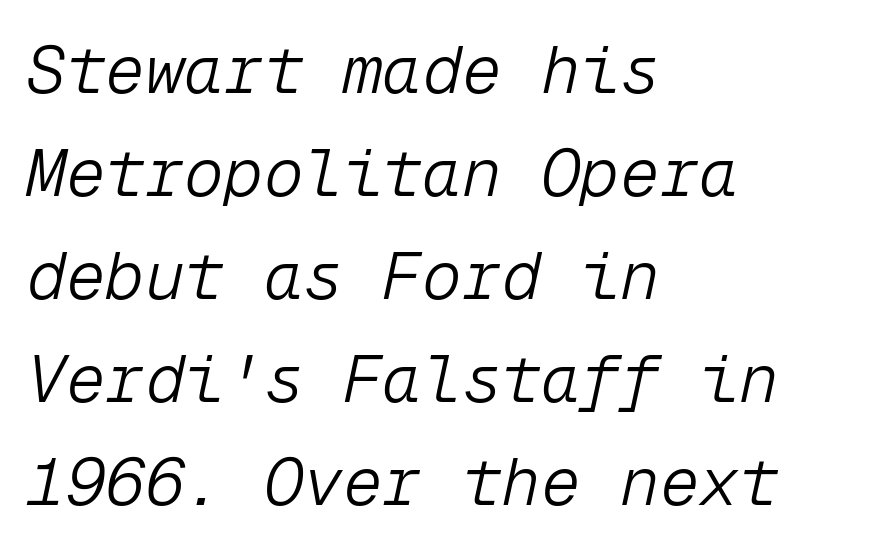
The image shows 66 px light type, italic (leaning right), monospaced; set left-aligned, normal line spacing (1.56x), normal letter spacing, not underlined; low stroke contrast and a medium x-height.
